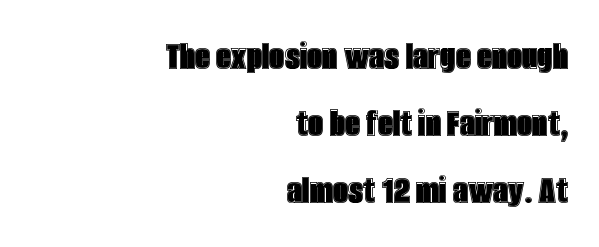
Q: Is the text italic (slanted)? A: No, it is upright.
Q: Is the text underlined? A: No.
Q: How is the paragraph aligned? A: Right-aligned.
Q: Is the spacing between letters normal or unusually wide? A: Normal.
Q: Is the spacing between lines tight, normal or loose? A: Normal.
Q: Width (condensed, normal, or wide)? A: Condensed.
Q: x-height? A: Large.
Q: Monospaced? A: No.
